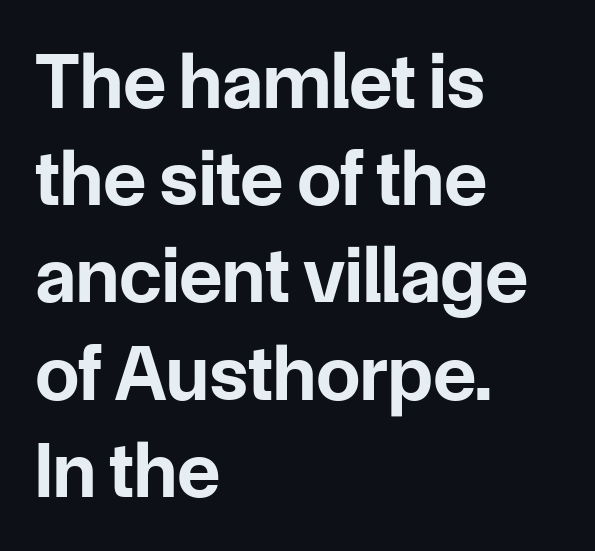
The image shows 79 px bold sans-serif type, upright; set left-aligned, line spacing 1.23x, normal letter spacing, not underlined; low stroke contrast and a medium x-height.
